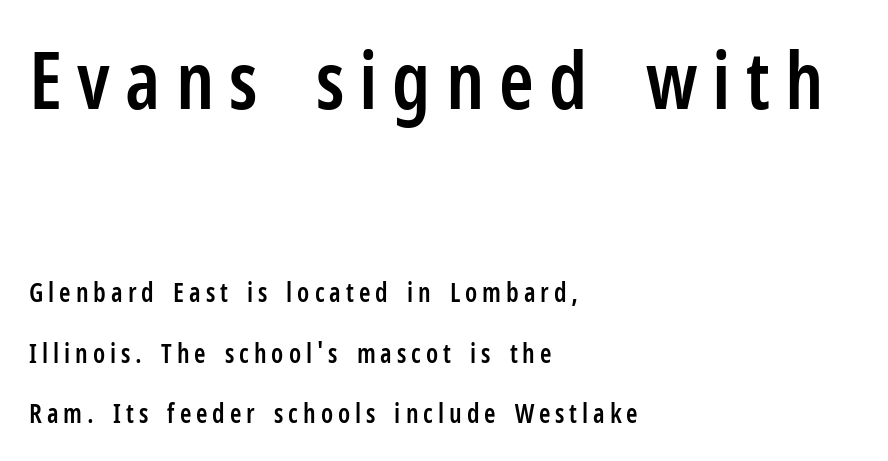
{"serif": "no", "italic": "no", "bold": "semi", "weight": "semibold", "width": "condensed", "stroke_contrast": "low", "x_height": "medium", "monospaced": "no", "underline": "no", "align": "left", "line_spacing": "loose", "line_spacing_ratio": 2.32, "larger_block": "first", "size_ratio": 3.04, "glyph_px": 79}
